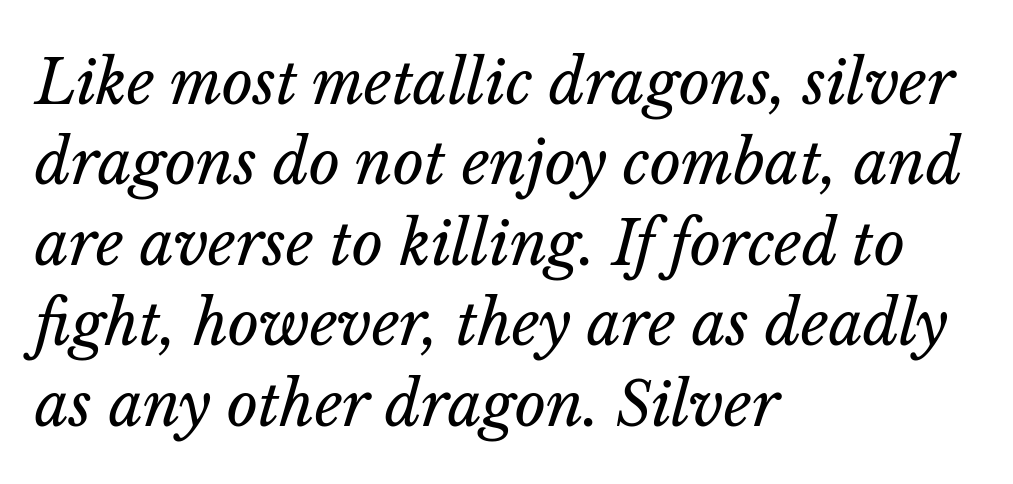
{"italic": "yes", "lean": "right", "slant_degrees": 14, "bold": "no", "weight": "regular", "width": "normal", "stroke_contrast": "low", "x_height": "medium", "monospaced": "no", "underline": "no", "align": "left", "line_spacing": "normal", "line_spacing_ratio": 1.34, "letter_spacing": "normal", "letter_spacing_em": 0.0, "glyph_px": 60}
